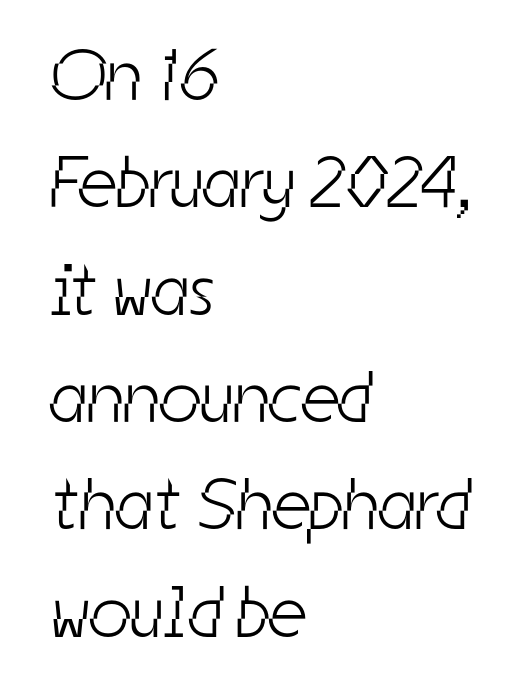
{"serif": "no", "bold": "no", "weight": "light", "width": "condensed", "stroke_contrast": "low", "x_height": "medium", "monospaced": "no", "underline": "no", "align": "left", "line_spacing": "normal", "line_spacing_ratio": 1.47, "letter_spacing": "normal", "letter_spacing_em": 0.0, "glyph_px": 73}
